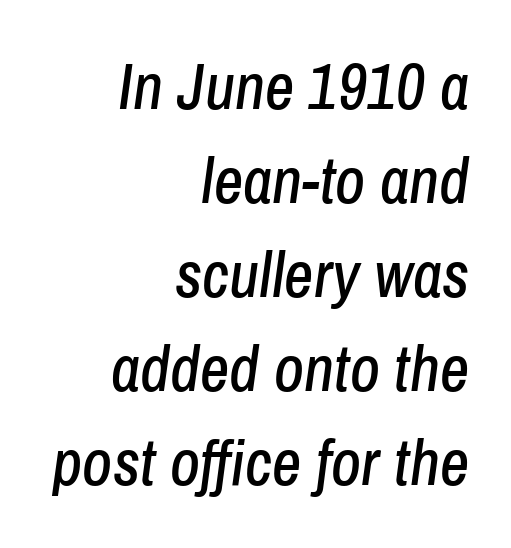
Layout note: lines flush right. The whole block is typeset with a tilt. The rendering keeps characters at their native spacing. If you measured baseline to baseline, you'd find a middling distance.
